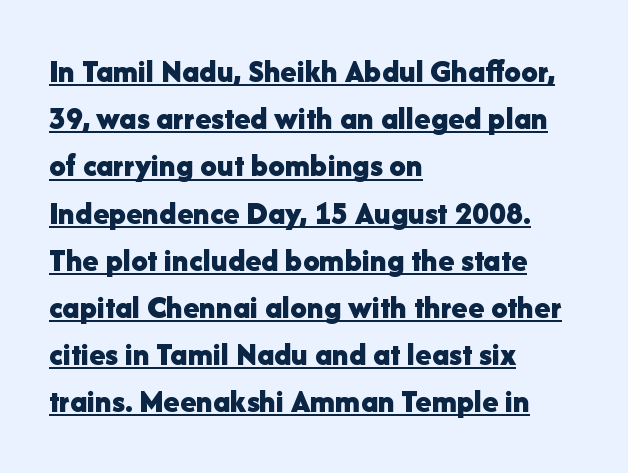
Stroke thickness is high; the sample reads as a true bold. In designer terms, the underline attribute is active on this setting. In terms of posture, this sample is upright. Rows of type keep a routine distance in the vertical direction.
